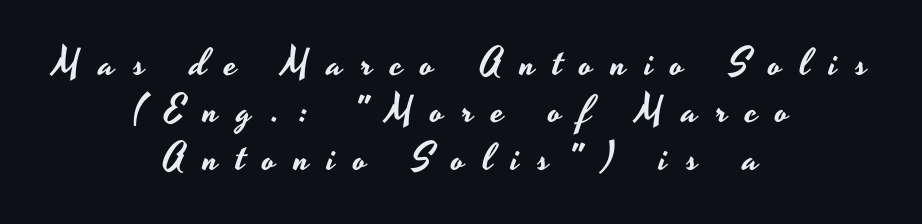
These lines are rendered in a variable-pitch font. The strip under each line holds only bare page. The designer went with a sans here, leaving each stem footless. The rag falls on both sides of this text block equally. The leading is moderate, giving the passage an even texture.
